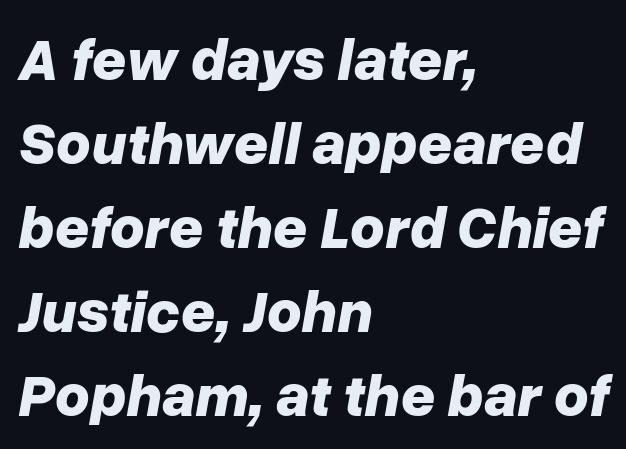
{"italic": "yes", "lean": "right", "slant_degrees": 10, "bold": "yes", "weight": "bold", "width": "normal", "stroke_contrast": "low", "x_height": "medium", "monospaced": "no", "underline": "no", "align": "left", "line_spacing": "normal", "line_spacing_ratio": 1.4, "letter_spacing": "normal", "letter_spacing_em": 0.0, "glyph_px": 60}
